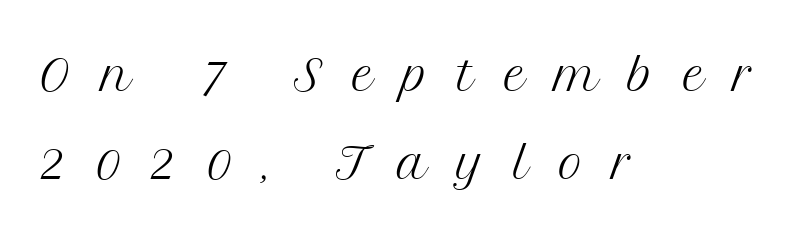
A light-to-regular cut is what we see here. Character widths vary here, with narrow letters taking less room than wide ones. The specimen omits any rule beneath the text block's lines. Notice how the passage keeps a crisp vertical edge on the left only. Loose tracking; the words dissolve into strings of separated letters.
